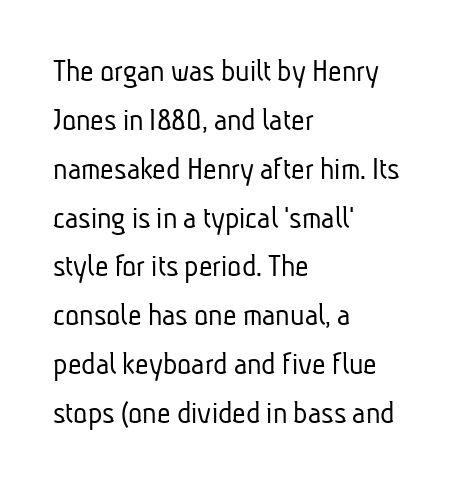
The words here are not underlined. Character widths vary here, with narrow letters taking less room than wide ones. Evenly set lines give the paragraph a standard silhouette. This sample uses plain, unmodified letter spacing.
